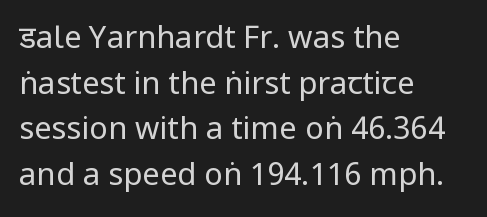
Q: Is the text bold? A: No.
Q: Is the text italic (slanted)? A: No, it is upright.
Q: Is the typeface a serif or a sans-serif typeface? A: Sans-serif.
Q: Is the text underlined? A: No.
Q: How is the paragraph aligned? A: Left-aligned.
Q: Is the spacing between letters normal or unusually wide? A: Normal.
Q: Is the spacing between lines tight, normal or loose? A: Normal.
Q: Width (condensed, normal, or wide)? A: Condensed.
Q: Stroke contrast? A: Low.
Q: x-height? A: Large.
Q: Monospaced? A: No.
